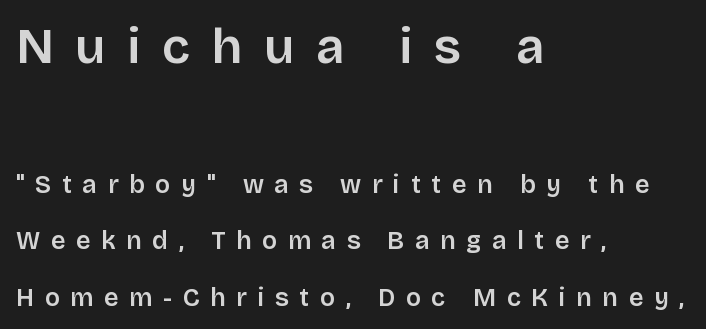
The image shows 50 px semibold sans-serif type, upright; set left-aligned, loose line spacing (2.26x), unusually wide letter spacing (+0.43 em), not underlined; the first (top) block is 2.0x larger; low stroke contrast and a large x-height.
